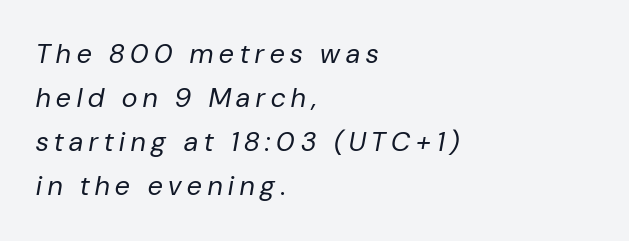
{"italic": "yes", "lean": "right", "slant_degrees": 10, "bold": "no", "underline": "no", "align": "left", "line_spacing": "normal", "line_spacing_ratio": 1.63, "letter_spacing": "wide", "letter_spacing_em": 0.22, "glyph_px": 27}
